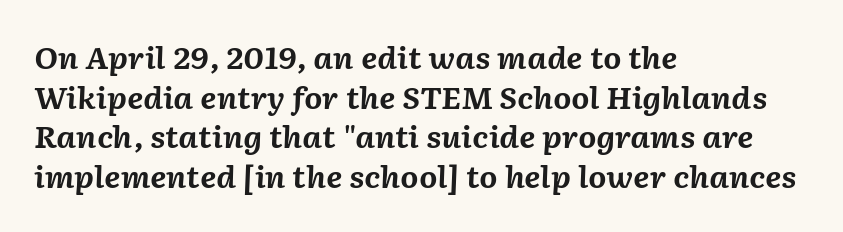
Q: Is the text bold? A: Yes.
Q: Is the text italic (slanted)? A: Yes, it leans right by about 2 degrees.
Q: Is the text underlined? A: No.
Q: How is the paragraph aligned? A: Left-aligned.
Q: Is the spacing between letters normal or unusually wide? A: Normal.
Q: Is the spacing between lines tight, normal or loose? A: Normal.
Q: Width (condensed, normal, or wide)? A: Normal.
Q: Stroke contrast? A: Medium.
Q: x-height? A: Medium.
Q: Monospaced? A: No.
